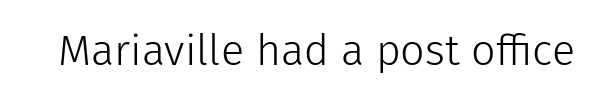
{"serif": "no", "italic": "no", "bold": "no", "weight": "light", "width": "normal", "stroke_contrast": "low", "x_height": "medium", "monospaced": "no", "underline": "no", "letter_spacing": "normal", "letter_spacing_em": 0.0, "glyph_px": 43}
